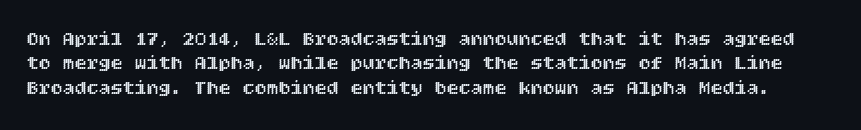
Q: Is the text italic (slanted)? A: No, it is upright.
Q: Is the text underlined? A: No.
Q: Is the spacing between letters normal or unusually wide? A: Normal.
